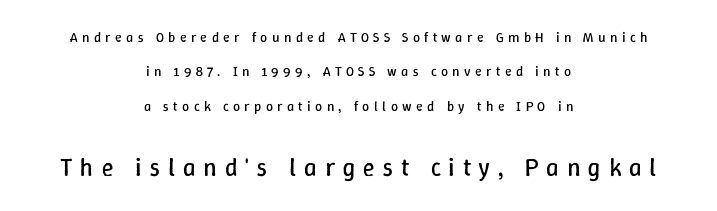
Every row of glyphs is offset so its center matches the block's center. Visually, the bottom section dominates because its glyphs are scaled up. A bare baseline throughout the passage. The type sits square on the baseline with zero lean.
